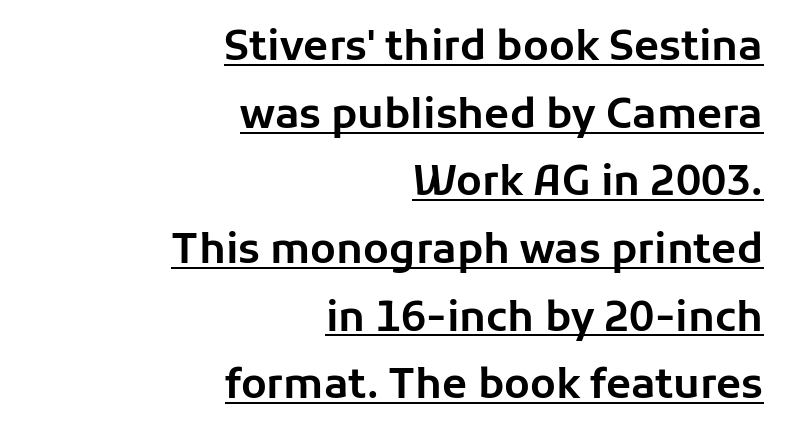
Spacing verdict: proportional, widths tailored to each character. Decoration check: the copy is underlined. Every character sits straight up, as roman type does. These lines are composed in type without serifs.
